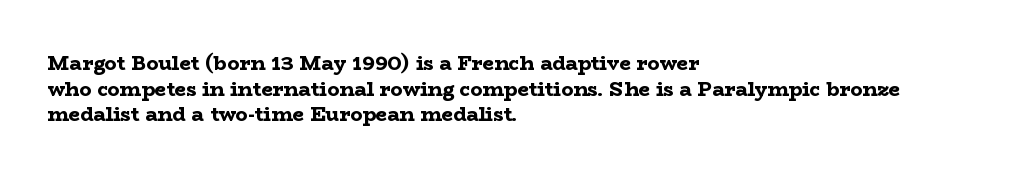
Q: Is the text bold? A: Yes.
Q: Is the text italic (slanted)? A: No, it is upright.
Q: Is the text underlined? A: No.
Q: How is the paragraph aligned? A: Left-aligned.
Q: Is the spacing between letters normal or unusually wide? A: Normal.
Q: Is the spacing between lines tight, normal or loose? A: Normal.
